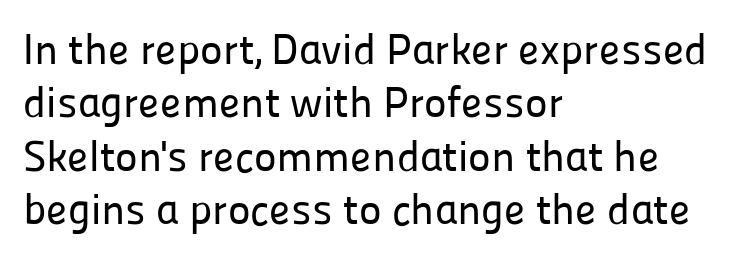
The specimen omits any rule beneath the text block's lines. Compared with a centered layout, this one pins lines to the left instead. No extra tracking has been applied to these lines. In terms of posture, this sample is upright. Is this a fixed-width face? No — the glyphs have proportional, varying widths. The characters display no serif detailing; their extremities are plain.
